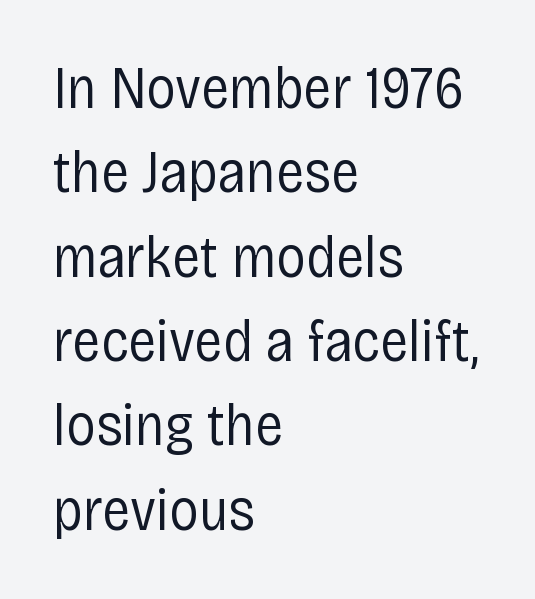
{"serif": "no", "italic": "no", "bold": "no", "weight": "regular", "width": "condensed", "stroke_contrast": "low", "x_height": "large", "monospaced": "no", "underline": "no", "align": "left", "line_spacing": "normal", "line_spacing_ratio": 1.43, "letter_spacing": "normal", "letter_spacing_em": 0.0, "glyph_px": 59}
